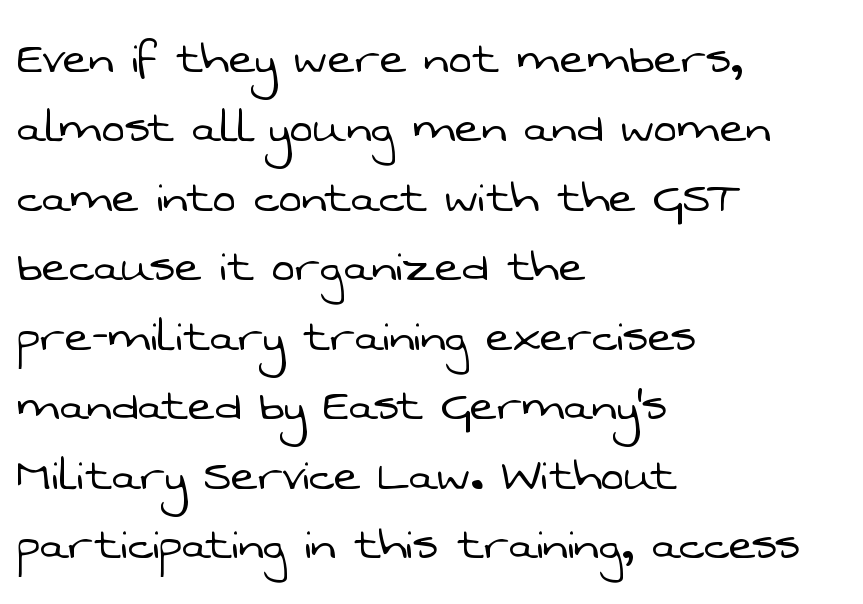
Q: Is the text bold? A: No.
Q: Is the typeface a serif or a sans-serif typeface? A: Sans-serif.
Q: Is the text underlined? A: No.
Q: How is the paragraph aligned? A: Left-aligned.
Q: Is the spacing between letters normal or unusually wide? A: Normal.
Q: Width (condensed, normal, or wide)? A: Normal.
Q: Stroke contrast? A: Low.
Q: x-height? A: Medium.
Q: Monospaced? A: No.
